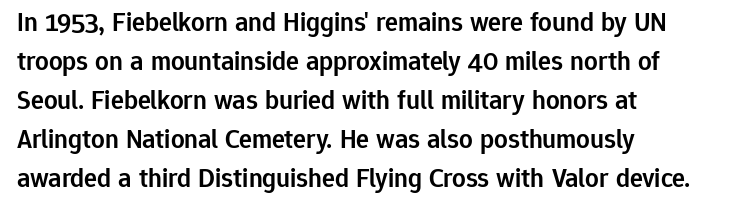
Q: Is the text bold? A: Semi-bold.
Q: Is the text italic (slanted)? A: No, it is upright.
Q: Is the text underlined? A: No.
Q: How is the paragraph aligned? A: Left-aligned.
Q: Is the spacing between letters normal or unusually wide? A: Normal.
Q: Is the spacing between lines tight, normal or loose? A: Normal.
